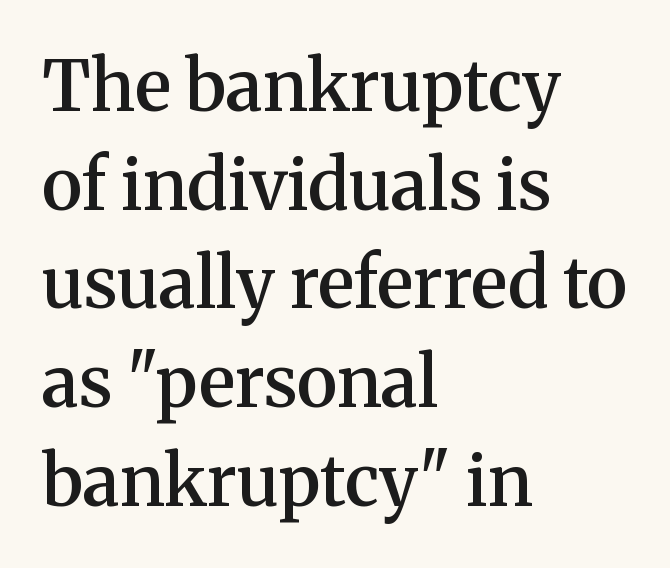
The strokes are fattened partway — semibold, not bold. Think of a printed novel: that variable character pitch is what you see here. Caption: standard tracking, unaltered. Quick note: interline space is typical. Serif or sans? Serif — the stroke terminals have little feet.
